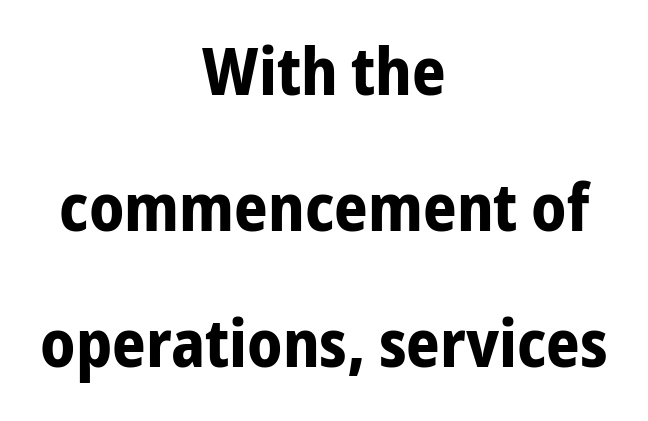
{"serif": "no", "italic": "no", "bold": "yes", "weight": "bold", "width": "condensed", "stroke_contrast": "low", "x_height": "medium", "monospaced": "no", "underline": "no", "align": "center", "line_spacing": "loose", "line_spacing_ratio": 2.06, "letter_spacing": "normal", "letter_spacing_em": 0.0, "glyph_px": 66}
